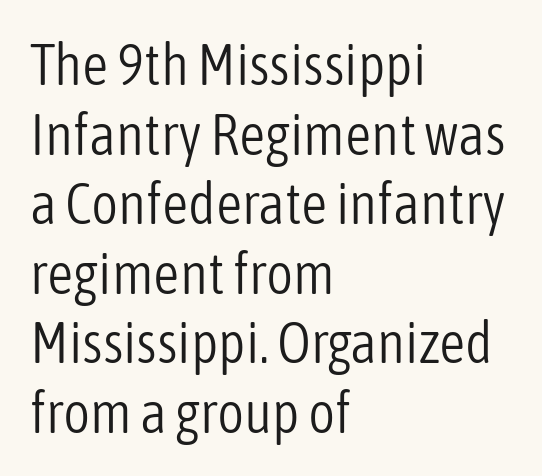
The image shows 58 px light, condensed sans-serif type, upright; set left-aligned, line spacing 1.2x, normal letter spacing, not underlined; low stroke contrast and a medium x-height.
